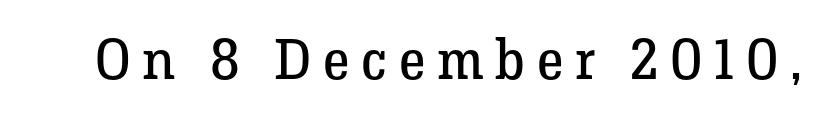
The image shows 56 px regular-weight serif type, upright; set unusually wide letter spacing (+0.21 em), not underlined; low stroke contrast and a medium x-height.
